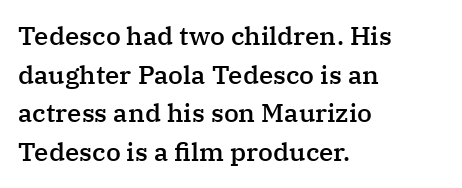
{"italic": "no", "bold": "semi", "underline": "no", "align": "left", "line_spacing": "normal", "line_spacing_ratio": 1.49, "letter_spacing": "normal", "letter_spacing_em": 0.0, "glyph_px": 26}
